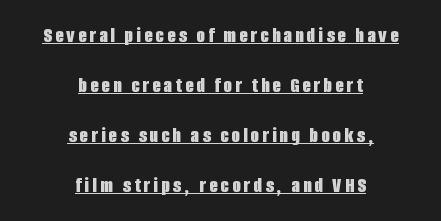
The image shows 22 px bold type, upright; set centered, loose line spacing (2.27x), underlined.
